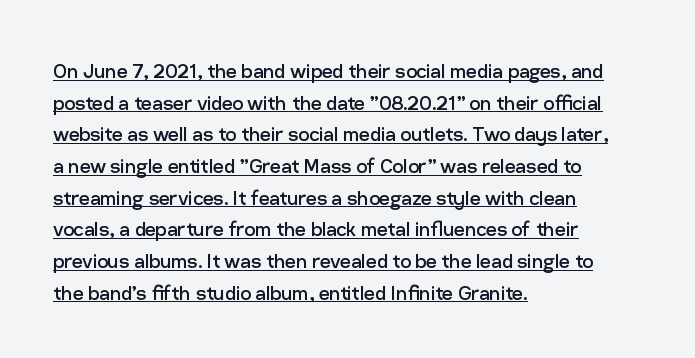
Spacing between characters is what you'd get straight out of the box. Reading down the column, the eye jumps a familiar distance to each next line. Students, observe the line beneath the letters — that is underlining. The weight would be labelled regular, book, light, or lighter still. The passage is arranged the way most books set body copy — flush left.
